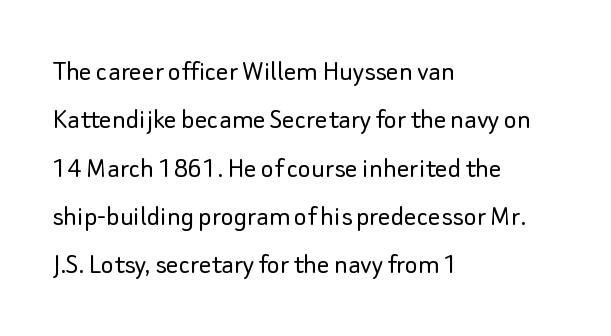
Q: Is the text bold? A: No.
Q: Is the text italic (slanted)? A: No, it is upright.
Q: Is the typeface a serif or a sans-serif typeface? A: Sans-serif.
Q: Is the text underlined? A: No.
Q: How is the paragraph aligned? A: Left-aligned.
Q: Is the spacing between letters normal or unusually wide? A: Normal.
Q: Is the spacing between lines tight, normal or loose? A: Normal.
Q: Width (condensed, normal, or wide)? A: Normal.
Q: Stroke contrast? A: Low.
Q: x-height? A: Small.
Q: Monospaced? A: No.
